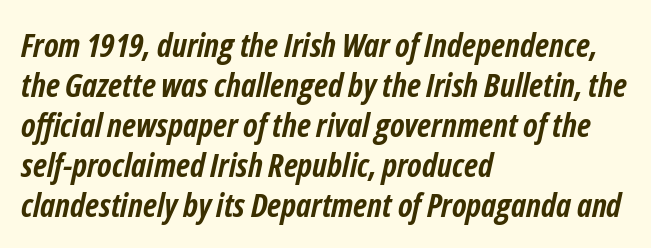
The image shows 33 px semibold, condensed type, italic (leaning right); set left-aligned, line spacing 1.21x, normal letter spacing, not underlined; low stroke contrast and a medium x-height.
